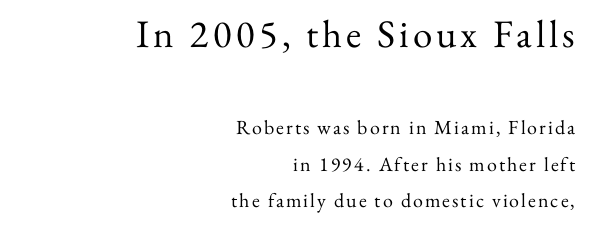
{"serif": "yes", "italic": "no", "bold": "no", "weight": "regular", "width": "normal", "stroke_contrast": "medium", "x_height": "small", "monospaced": "no", "underline": "no", "align": "right", "line_spacing_ratio": 1.82, "larger_block": "first", "size_ratio": 1.95, "glyph_px": 39}
